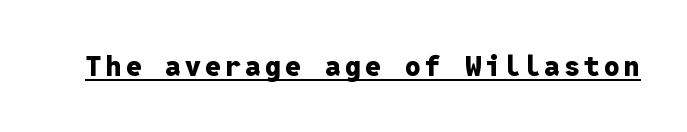
{"serif": "no", "italic": "no", "bold": "yes", "weight": "heavy", "width": "normal", "stroke_contrast": "low", "x_height": "medium", "monospaced": "yes", "underline": "yes", "glyph_px": 28}
